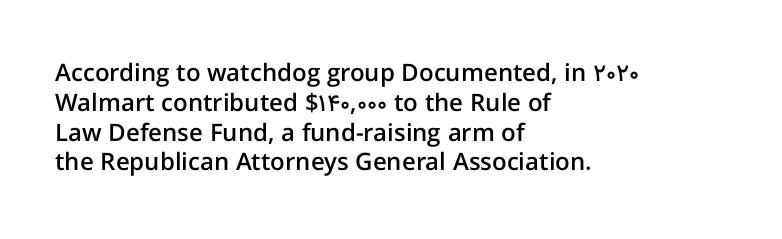
The image shows 24 px text type, upright; set left-aligned, line spacing 1.24x, normal letter spacing, not underlined.
